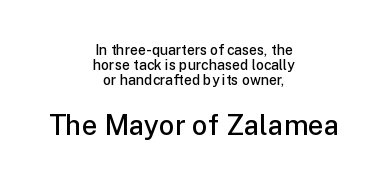
The rendering keeps characters at their native spacing. The typesetter chose a symmetrical, centered arrangement here. Set as a demibold, roughly 600 on the weight scale. The passage shown is typed in a proportional face where columns would drift. The following chunk of copy outweighs the initial chunk in type size.
